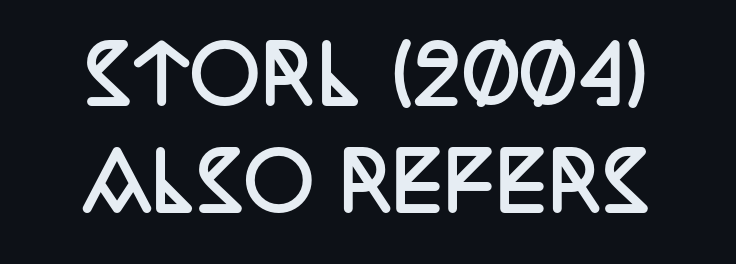
The letterforms sit shoulder to shoulder at normal distance. Examine the stroke ends and you'll spot serifs. A typesetter would call this proportional, since set widths differ per character. Vertical strokes here are truly vertical. The passage shown stacks its lines at a standard gap.
